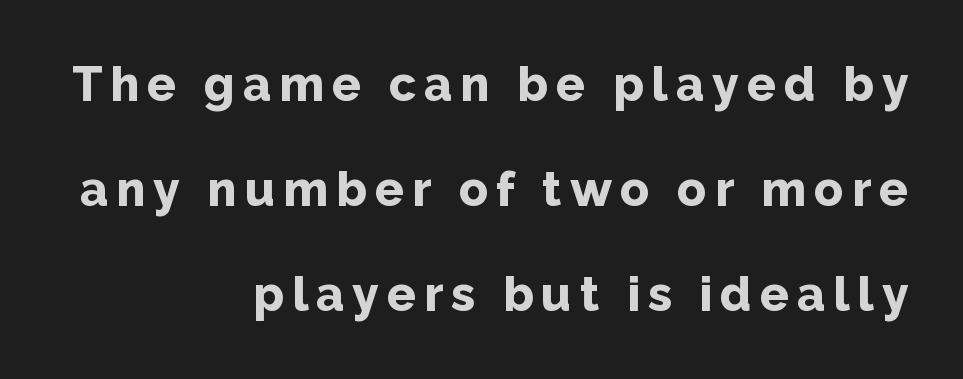
Proportional: the letters do not fall into vertical columns. Interline gaps are noticeably wide in this sample. This rendering employs a face without finishing strokes, i.e., a sans-serif. Its strokes are broad and dark, the hallmark of bold type. Line ends are locked; line starts wander.
